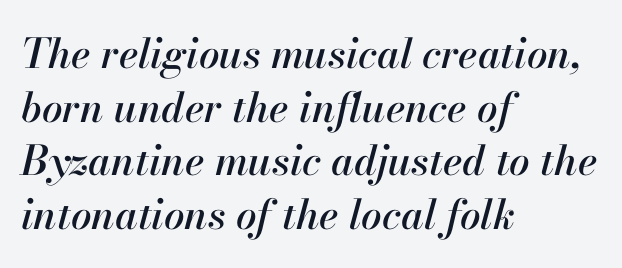
{"italic": "yes", "lean": "right", "slant_degrees": 13, "width": "normal", "stroke_contrast": "high", "x_height": "small", "monospaced": "no", "underline": "no", "align": "left", "line_spacing": "normal", "line_spacing_ratio": 1.31, "letter_spacing": "normal", "letter_spacing_em": 0.0, "glyph_px": 41}
